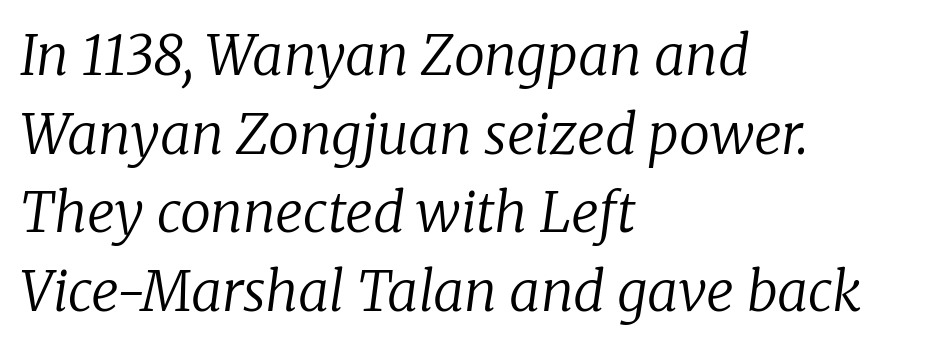
The image shows 55 px regular-weight serif type, italic (leaning right); set left-aligned, normal line spacing (1.43x), normal letter spacing, not underlined; low stroke contrast and a medium x-height.
